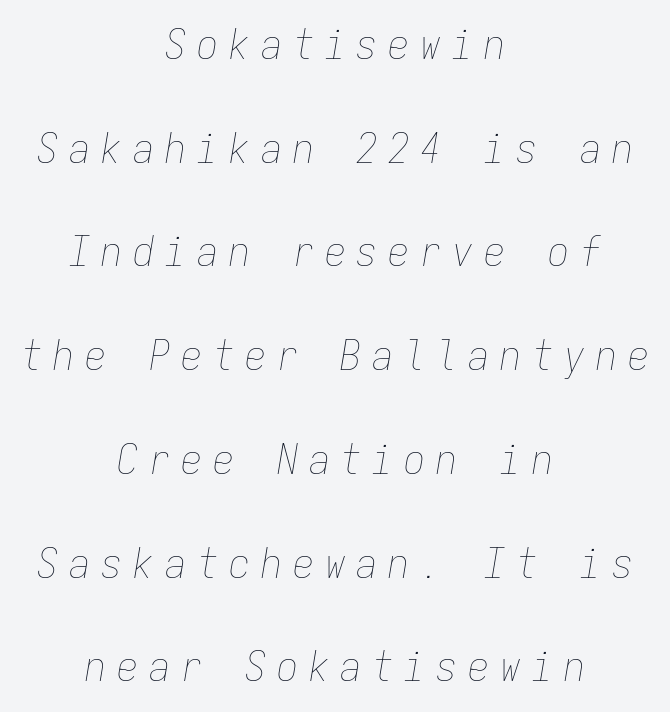
Q: Is the text bold? A: No.
Q: Is the text italic (slanted)? A: Yes, it leans right by about 9 degrees.
Q: Is the text underlined? A: No.
Q: How is the paragraph aligned? A: Centered.
Q: Is the spacing between letters normal or unusually wide? A: Unusually wide.
Q: Is the spacing between lines tight, normal or loose? A: Loose.
Q: Width (condensed, normal, or wide)? A: Condensed.
Q: Stroke contrast? A: Low.
Q: x-height? A: Medium.
Q: Monospaced? A: Yes.
